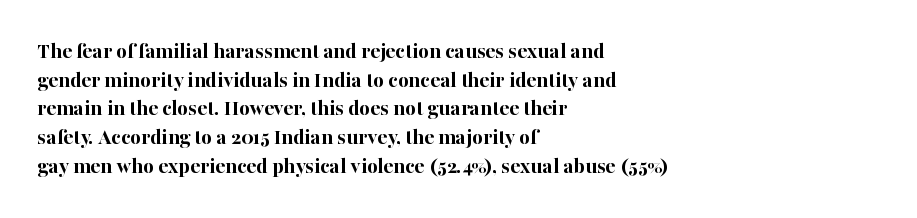
Q: Is the text bold? A: Yes.
Q: Is the text italic (slanted)? A: No, it is upright.
Q: Is the text underlined? A: No.
Q: How is the paragraph aligned? A: Left-aligned.
Q: Is the spacing between letters normal or unusually wide? A: Normal.
Q: Is the spacing between lines tight, normal or loose? A: Normal.
